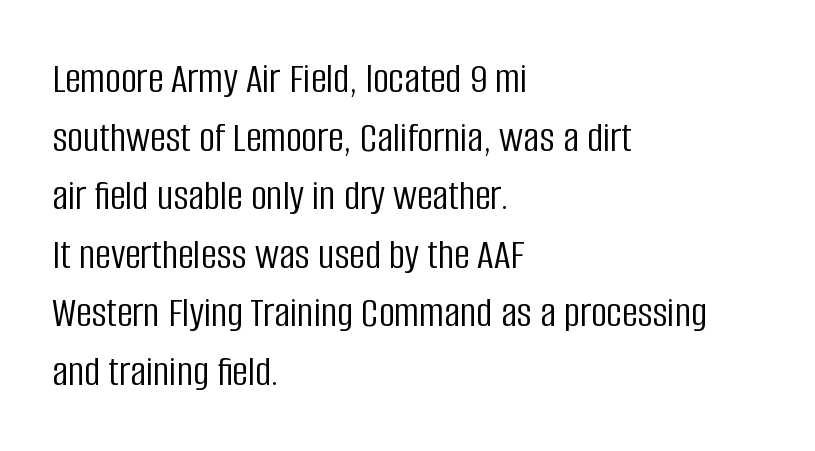
{"serif": "no", "italic": "no", "bold": "no", "weight": "light", "width": "condensed", "stroke_contrast": "low", "x_height": "large", "monospaced": "no", "underline": "no", "align": "left", "line_spacing": "normal", "line_spacing_ratio": 1.33, "letter_spacing": "normal", "letter_spacing_em": 0.0, "glyph_px": 44}
